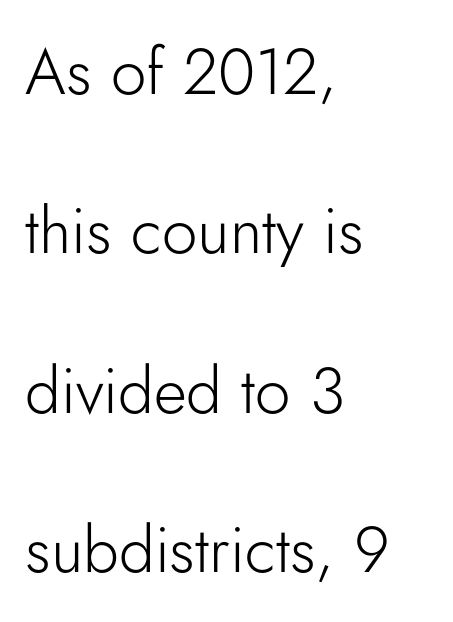
{"serif": "no", "italic": "no", "bold": "no", "weight": "light", "width": "normal", "stroke_contrast": "low", "x_height": "small", "monospaced": "no", "underline": "no", "align": "left", "line_spacing": "loose", "line_spacing_ratio": 2.49, "letter_spacing": "normal", "letter_spacing_em": 0.0, "glyph_px": 64}
